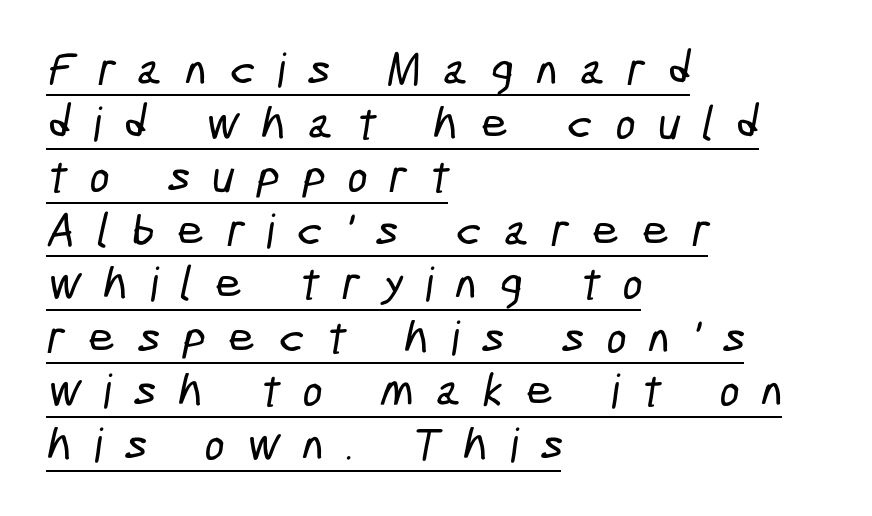
{"serif": "no", "width": "condensed", "stroke_contrast": "low", "x_height": "medium", "monospaced": "no", "underline": "yes", "align": "left", "line_spacing": "tight", "line_spacing_ratio": 1.14, "letter_spacing": "wide", "letter_spacing_em": 0.48, "glyph_px": 47}
